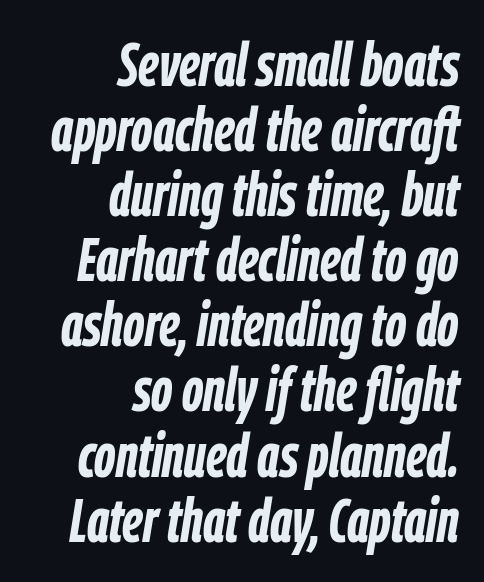
The image shows 62 px semibold, condensed type, italic (leaning right); set right-aligned, tight line spacing (1.05x), normal letter spacing, not underlined; low stroke contrast and a medium x-height.
